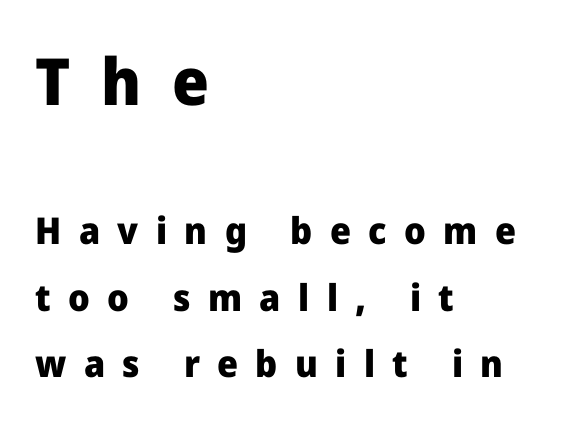
The image shows 65 px heavy sans-serif type, upright; set left-aligned, line spacing 1.8x, unusually wide letter spacing (+0.47 em), not underlined; the first (top) block is 1.76x larger; low stroke contrast and a medium x-height.
